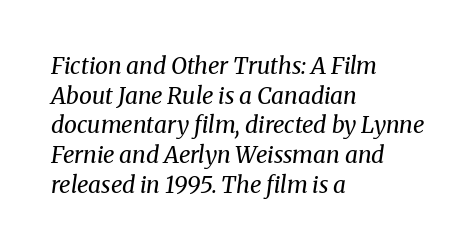
{"italic": "yes", "lean": "right", "slant_degrees": 8, "bold": "no", "underline": "no", "align": "left", "line_spacing": "normal", "line_spacing_ratio": 1.29, "letter_spacing": "normal", "letter_spacing_em": 0.0, "glyph_px": 23}
